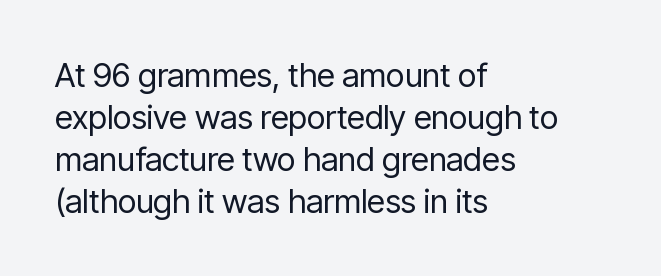
Type style note: lacks serifs. The passage shown is typed in a proportional face where columns would drift. The words here are not underlined. Leftover space on each line is placed entirely after the last word. Ink coverage per letter is moderate at most. This sample keeps an unexceptional amount of space between lines.
